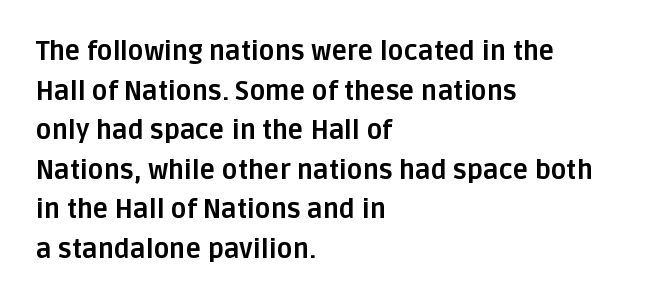
Q: Is the text bold? A: Yes.
Q: Is the text italic (slanted)? A: No, it is upright.
Q: Is the text underlined? A: No.
Q: How is the paragraph aligned? A: Left-aligned.
Q: Is the spacing between letters normal or unusually wide? A: Normal.
Q: Is the spacing between lines tight, normal or loose? A: Normal.
